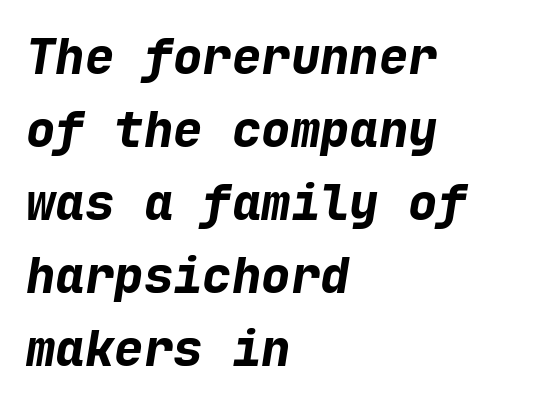
The rendering uses typewriter-style spacing with identical character cells. Set as a true bold cut, around the 700 mark. All the whitespace from short lines collects on the right. In terms of letterspacing, this is plain default setting.
